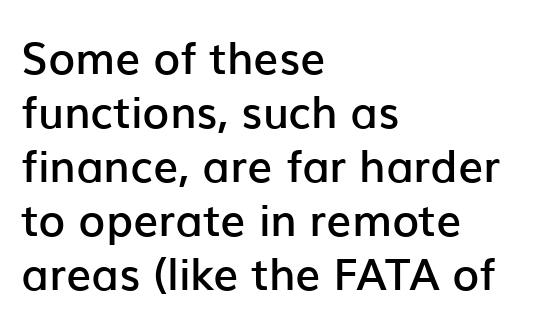
{"serif": "no", "italic": "no", "bold": "semi", "weight": "semibold", "width": "normal", "stroke_contrast": "low", "x_height": "medium", "monospaced": "no", "underline": "no", "align": "left", "line_spacing_ratio": 1.23, "letter_spacing": "normal", "letter_spacing_em": 0.0, "glyph_px": 44}
